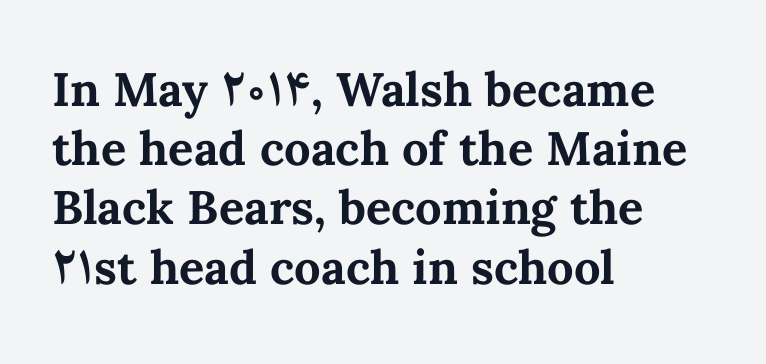
{"italic": "no", "bold": "yes", "weight": "bold", "width": "normal", "stroke_contrast": "medium", "x_height": "medium", "monospaced": "no", "underline": "no", "align": "left", "line_spacing": "normal", "line_spacing_ratio": 1.26, "letter_spacing": "normal", "letter_spacing_em": 0.0, "glyph_px": 47}
